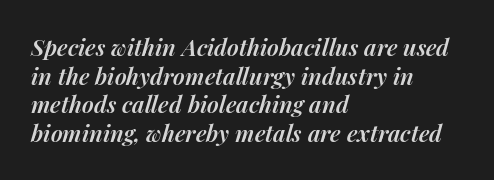
Teacher's note: observe the even left margin — that is flush-left alignment. On the weight axis this lands at semibold, roughly 600. Quick note: underline off. Characters follow at the spacing the type designer built in. Observe the lean: these are italic letterforms. The rows are spaced the way most documents space them.
